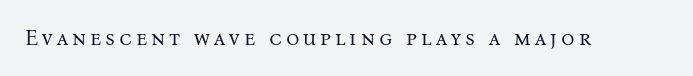
{"italic": "no", "bold": "no", "underline": "no", "glyph_px": 21}
